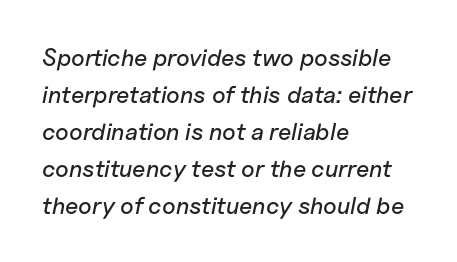
The image shows 24 px text type, italic (leaning right); set left-aligned, normal line spacing (1.54x), normal letter spacing, not underlined.
